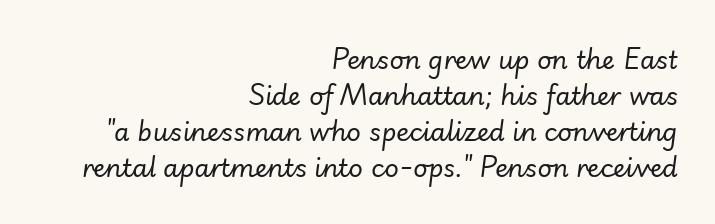
When letters slant like this, we call the style italic. Letters rest on an invisible, unmarked baseline. Leading matches the norm, producing a regular column. Students, note that the glyphs here touch the page at normal intervals.
